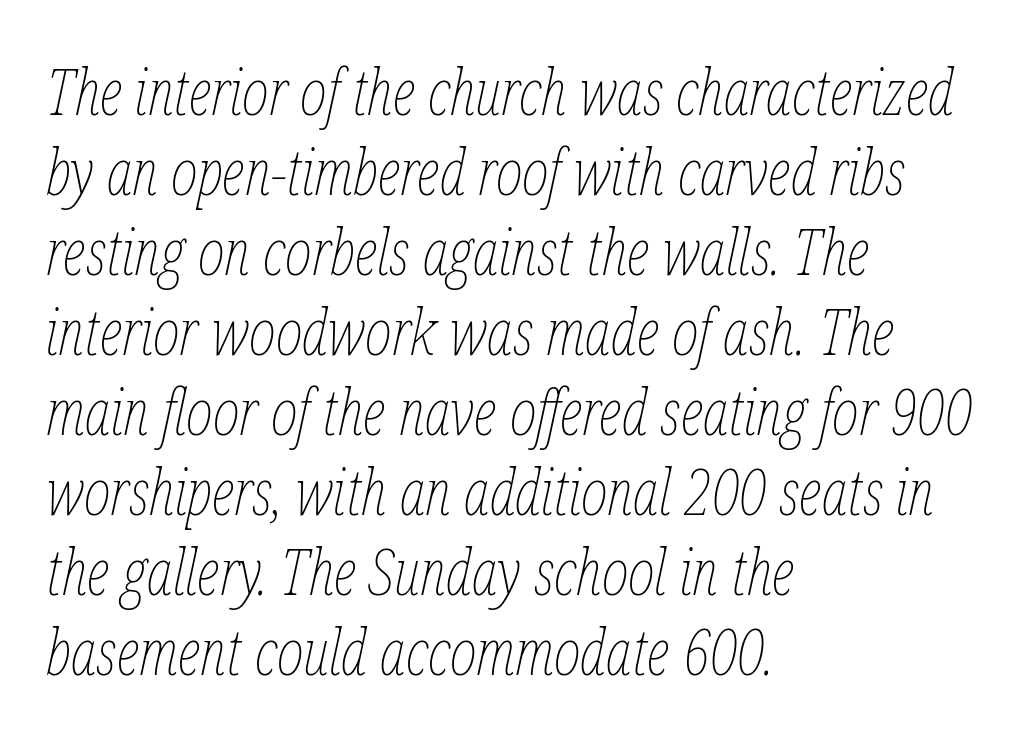
The image shows 64 px thin, condensed type, italic (leaning right); set left-aligned, normal line spacing (1.25x), normal letter spacing, not underlined; low stroke contrast and a medium x-height.
